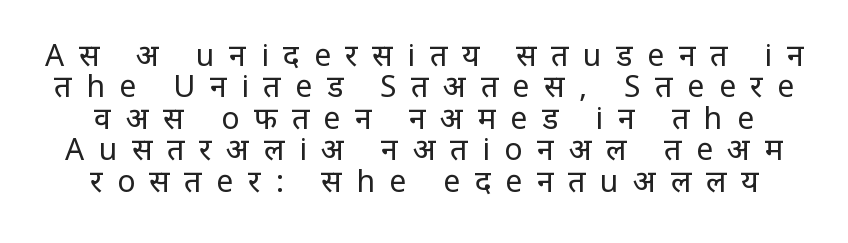
The image shows 30 px regular-weight, condensed sans-serif type, upright; set tight line spacing (1.05x), unusually wide letter spacing (+0.49 em), not underlined; low stroke contrast and a large x-height.
